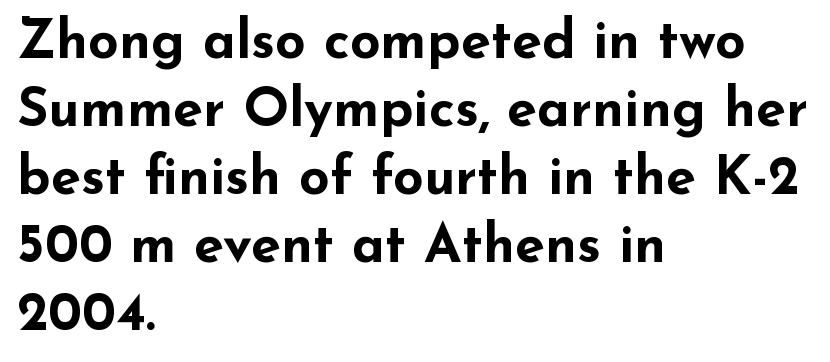
Classification — sans serif. Left-aligned paragraph, ragged on the right. Clear beneath every line of the passage. In terms of weight, the rendering is a true, heavy bold. Students, observe: this is what conventionally led text looks like.
